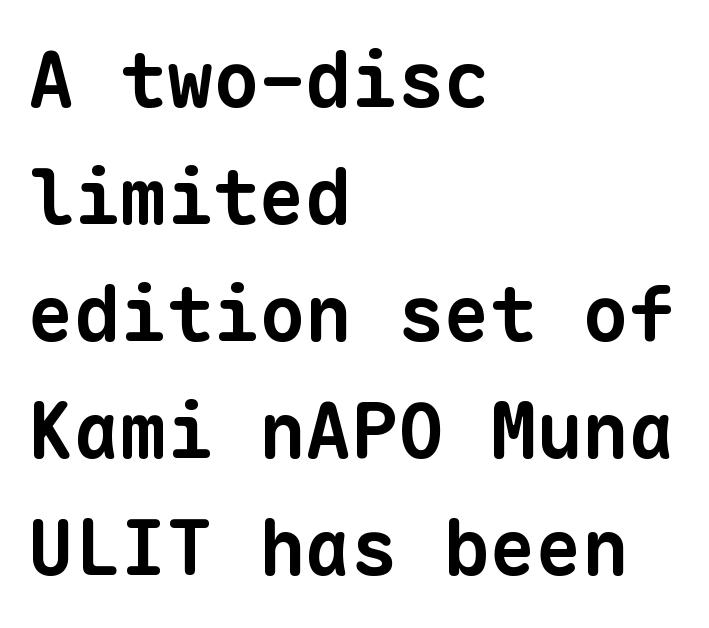
The text block is weighted toward the left margin, trailing off unevenly rightward. The designer left line spacing at the default. Monospaced: the letters line up in strict vertical columns. Rule under the text: the space is simply empty. You can tell from the bare stems that sans-serif type was used. Strong, thick strokes mark this as bold type.
